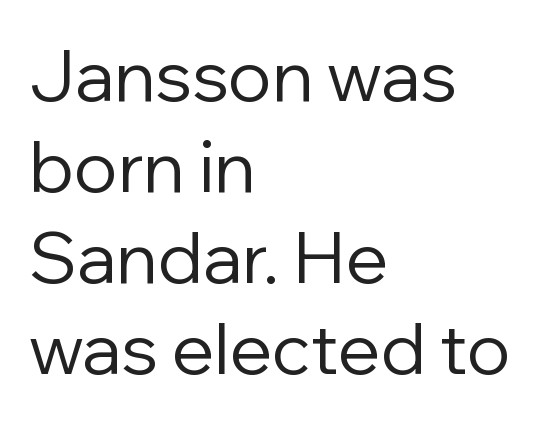
Q: Is the text bold? A: No.
Q: Is the text italic (slanted)? A: No, it is upright.
Q: Is the typeface a serif or a sans-serif typeface? A: Sans-serif.
Q: Is the text underlined? A: No.
Q: How is the paragraph aligned? A: Left-aligned.
Q: Is the spacing between letters normal or unusually wide? A: Normal.
Q: Is the spacing between lines tight, normal or loose? A: Normal.
Q: Width (condensed, normal, or wide)? A: Normal.
Q: Stroke contrast? A: Low.
Q: x-height? A: Medium.
Q: Monospaced? A: No.
